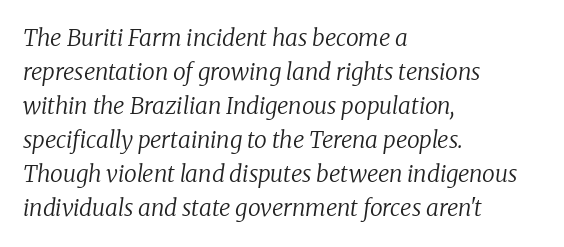
The image shows 23 px text type, italic (leaning right); set left-aligned, normal line spacing (1.48x), normal letter spacing, not underlined.
